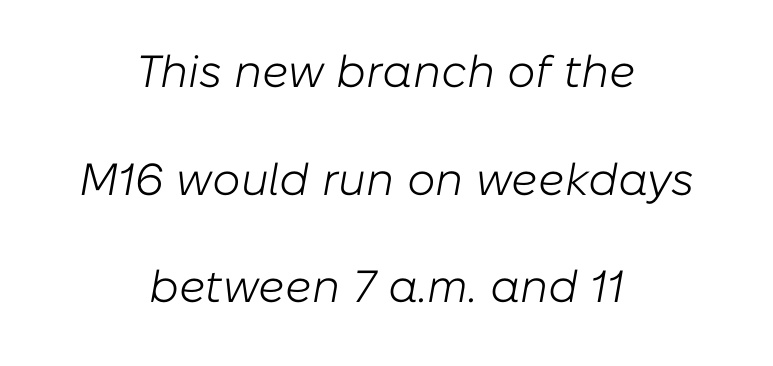
The image shows 45 px light type, italic (leaning right); set centered, loose line spacing (2.39x), normal letter spacing, not underlined; low stroke contrast and a medium x-height.
